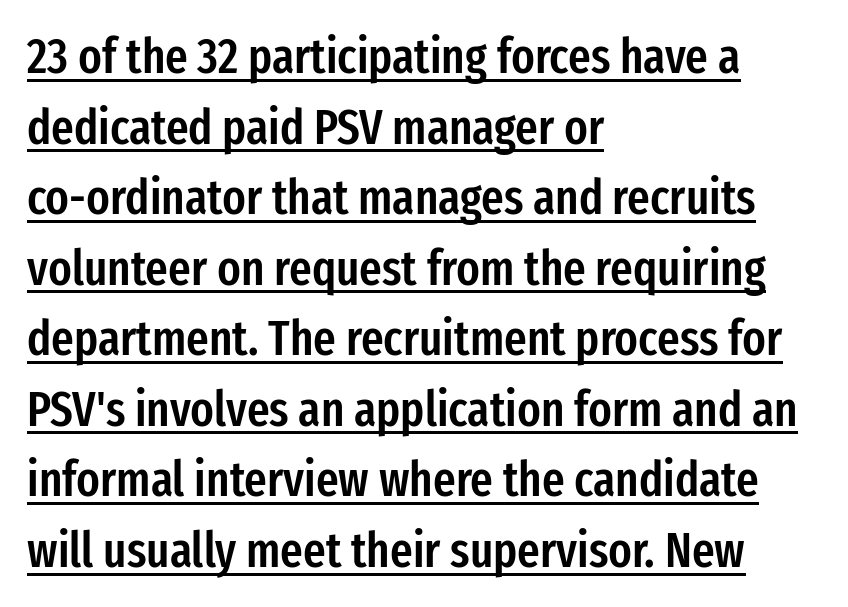
Q: Is the text bold? A: Semi-bold.
Q: Is the text italic (slanted)? A: No, it is upright.
Q: Is the typeface a serif or a sans-serif typeface? A: Sans-serif.
Q: Is the text underlined? A: Yes.
Q: How is the paragraph aligned? A: Left-aligned.
Q: Is the spacing between letters normal or unusually wide? A: Normal.
Q: Is the spacing between lines tight, normal or loose? A: Normal.
Q: Width (condensed, normal, or wide)? A: Condensed.
Q: Stroke contrast? A: Low.
Q: x-height? A: Medium.
Q: Monospaced? A: No.
